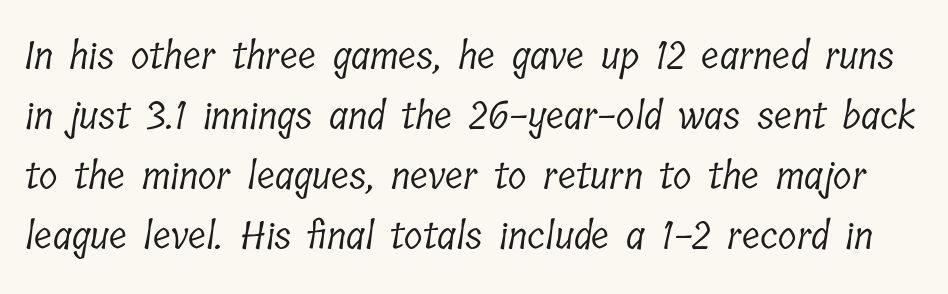
The designer went with a serif here, giving each stem small feet. The weight tops out at a normal text grade. The baseline area is clear. Think of a printed novel: that variable character pitch is what you see here. Is there much room between lines? A standard amount, neither cramped nor airy. The gaps between neighbouring characters are ordinary and unremarkable.
